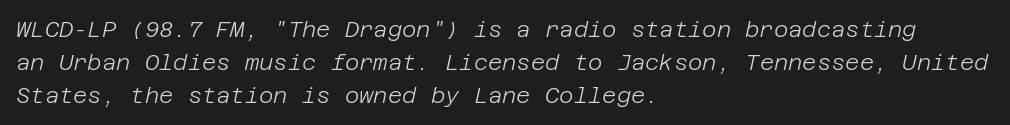
The image shows 22 px text type, italic (leaning right); set left-aligned, normal line spacing (1.49x), normal letter spacing, not underlined.
